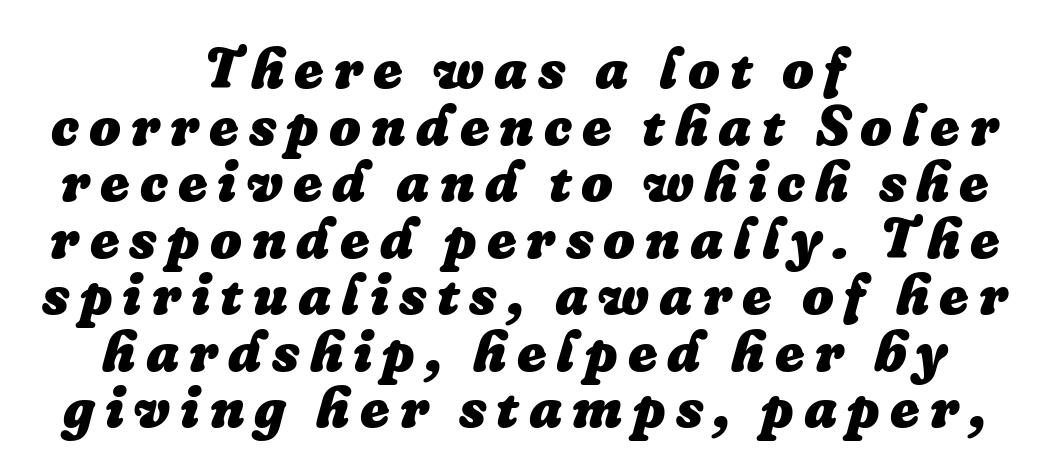
The image shows 56 px heavy type, italic (leaning right); set centered, tight line spacing (1.01x), not underlined; low stroke contrast and a medium x-height.
